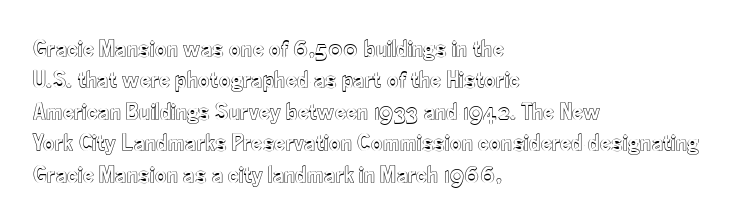
{"italic": "no", "underline": "no", "align": "left", "line_spacing": "normal", "line_spacing_ratio": 1.26, "letter_spacing": "normal", "letter_spacing_em": 0.0, "glyph_px": 25}
